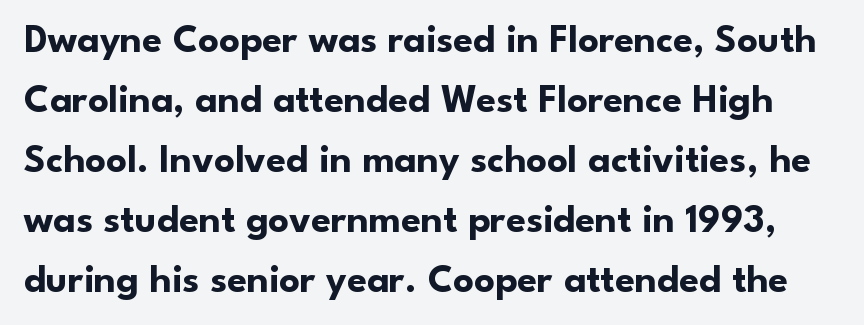
The image shows 40 px bold sans-serif type, upright; set normal line spacing (1.5x), normal letter spacing, not underlined; low stroke contrast and a small x-height.
